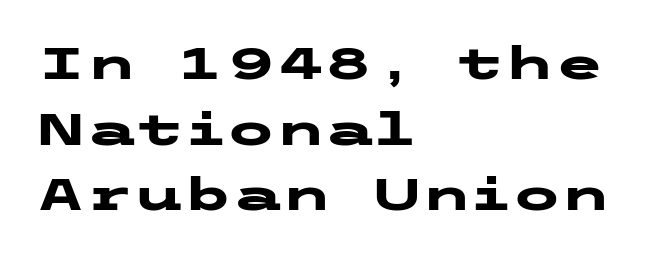
The leading is moderate, giving the passage an even texture. The passage shown is not underscored anywhere. Rendered with straight, roman letterforms. This rendering leaves character spacing at its baseline value. The font family rendered here belongs to the sans-serif group.
